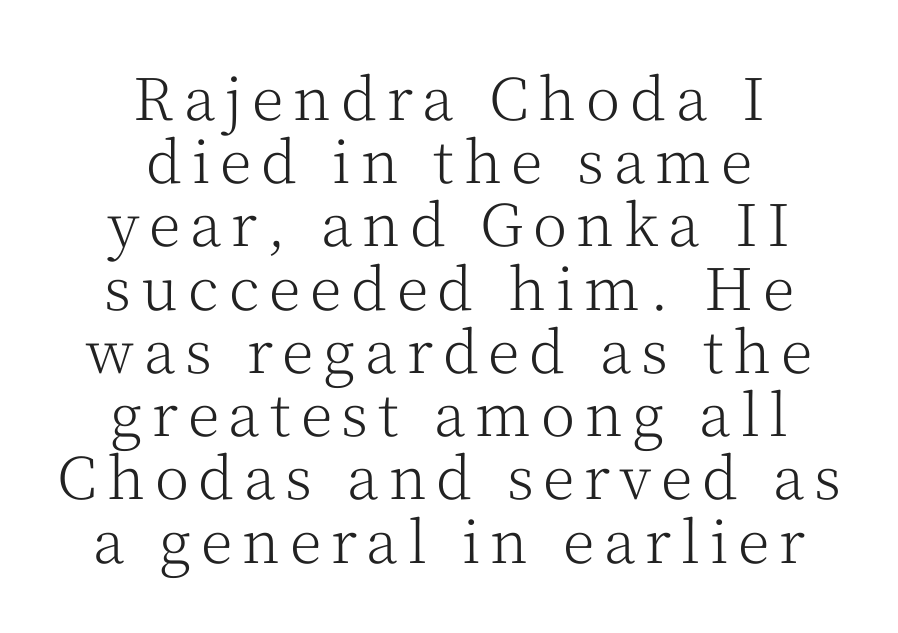
Does the copy run flush right? No — it is centered line by line. Each letter keeps its own natural width here, so spacing adapts to shape. Are there feet on the stems? There are — it's a serif. It's the straight-up-and-down kind of type. The glyphs are unaccompanied by any horizontal stroke below them.
